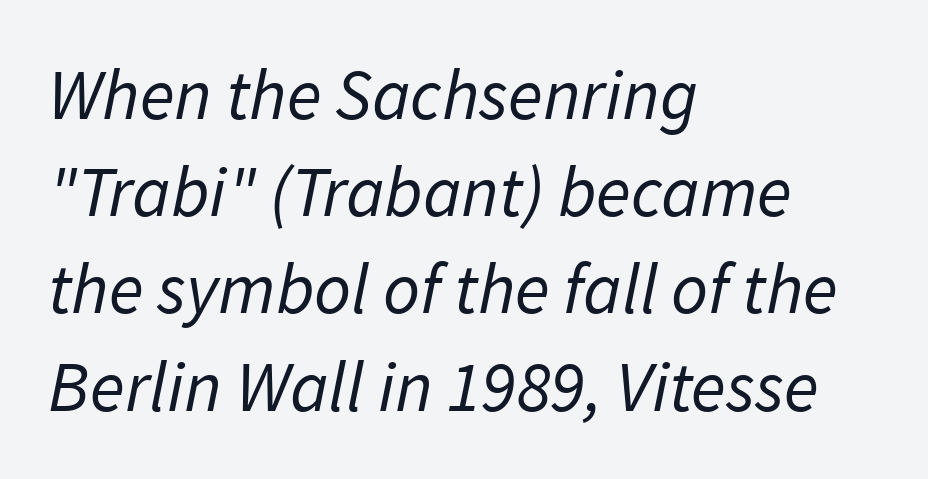
Leading matches the norm, producing a regular column. The letters look calm and open, with moderate or lighter stems. These lines are rendered in a variable-pitch font. Nobody drew a line under any word here. Each letter's strokes conclude bluntly, with no projecting serifs. These lines are set flush left with a ragged right edge.
